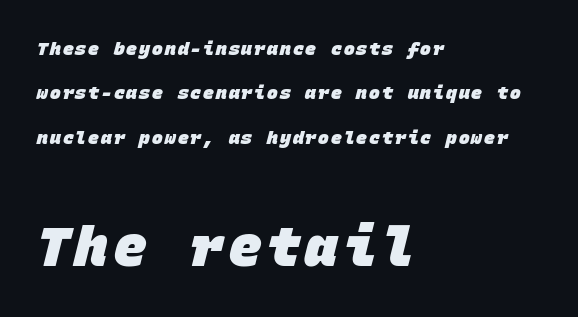
Notice how thick the strokes are: this is what a full bold looks like. The space beneath each line is pristine and unruled. Does the copy run flush right? No — it runs flush left. Each letter, wide or thin by design, is forced into the same width here. The typeface chosen for these lines omits serifs. Here the second block reads like a headline and the first like body copy.
